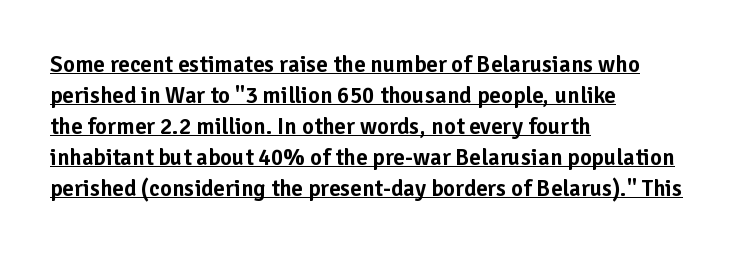
{"italic": "no", "underline": "yes", "align": "left", "line_spacing": "normal", "line_spacing_ratio": 1.35, "letter_spacing": "normal", "letter_spacing_em": 0.0, "glyph_px": 23}
